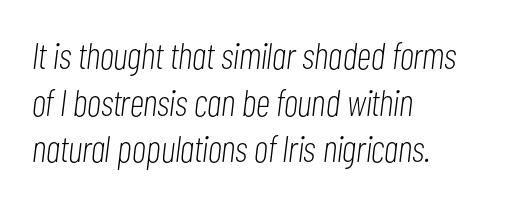
{"italic": "yes", "lean": "right", "slant_degrees": 7, "bold": "no", "weight": "light", "width": "condensed", "stroke_contrast": "low", "x_height": "medium", "monospaced": "no", "underline": "no", "align": "left", "line_spacing": "normal", "line_spacing_ratio": 1.26, "letter_spacing": "normal", "letter_spacing_em": 0.0, "glyph_px": 37}
